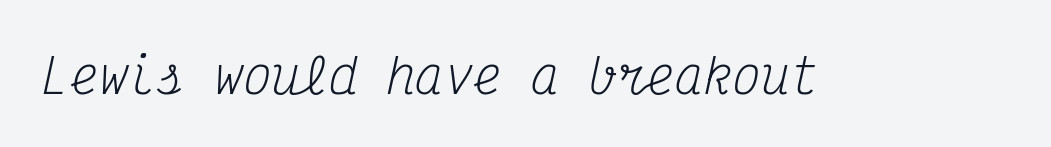
The image shows 48 px regular-weight, condensed serif type, italic (leaning right), monospaced; set normal letter spacing, not underlined; medium stroke contrast and a medium x-height.
